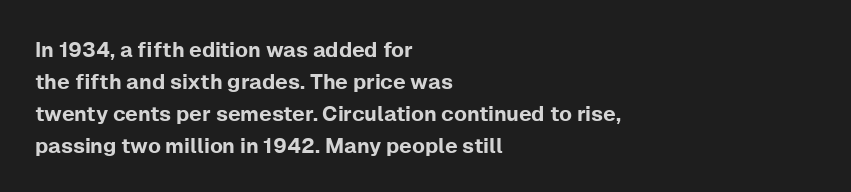
{"italic": "no", "underline": "no", "align": "left", "line_spacing": "normal", "line_spacing_ratio": 1.52, "letter_spacing": "normal", "letter_spacing_em": 0.0, "glyph_px": 21}
